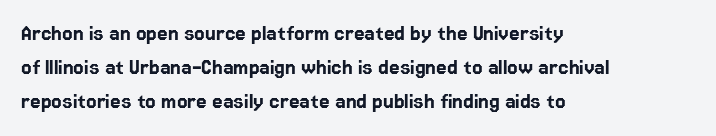
The image shows 24 px text type, upright; set left-aligned, normal line spacing (1.42x), normal letter spacing, not underlined.
